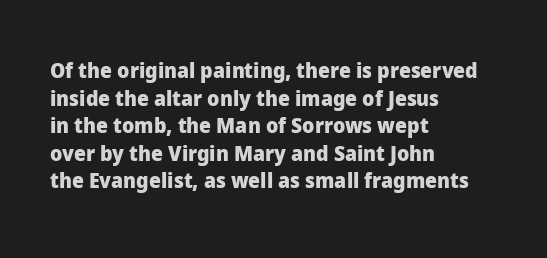
Q: Is the text bold? A: Yes.
Q: Is the text italic (slanted)? A: No, it is upright.
Q: Is the text underlined? A: No.
Q: How is the paragraph aligned? A: Left-aligned.
Q: Is the spacing between letters normal or unusually wide? A: Normal.
Q: Is the spacing between lines tight, normal or loose? A: Normal.
